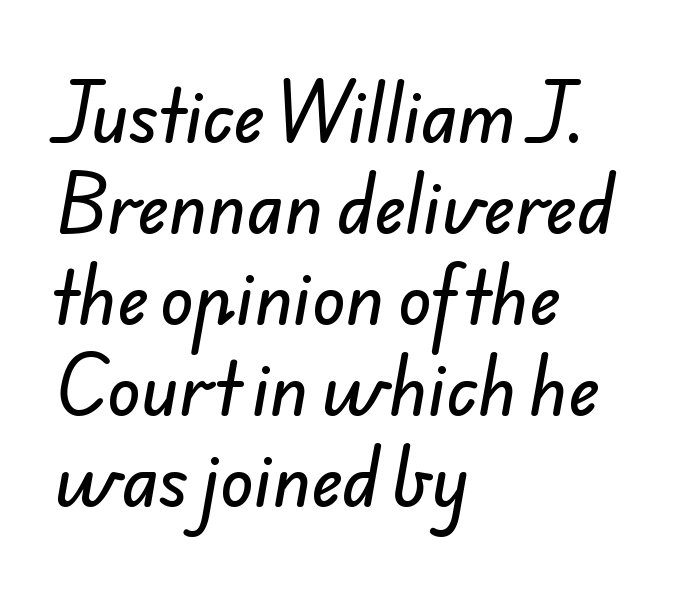
Here the designer chose a conventional face with non-uniform glyph widths. Stroke terminals: plain, sans-serif. The area under the type is left untouched. Tracking value appears to be zero — textbook default spacing.
